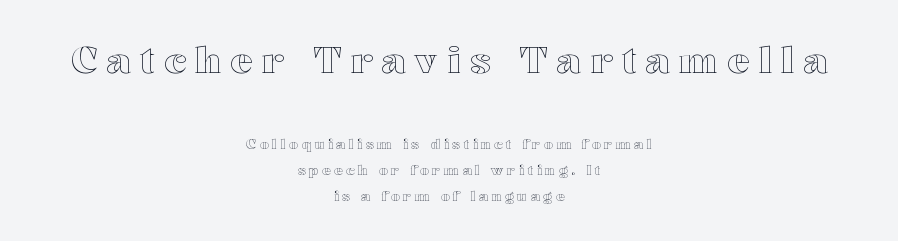
The passage is arranged like a title page — every line centered. Large over small — that's the arrangement of the two blocks here. Characters remain perfectly vertical along every line. Unmarked baselines from the first word to the last. Inter-character spacing is expanded well beyond the font's built-in metrics.
